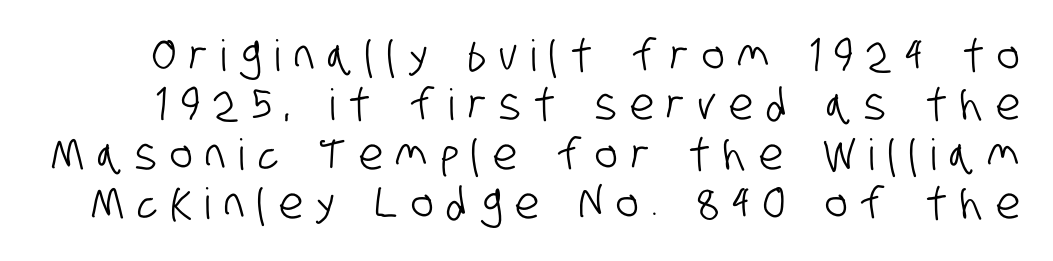
Q: Is the typeface a serif or a sans-serif typeface? A: Sans-serif.
Q: Is the text underlined? A: No.
Q: Is the spacing between letters normal or unusually wide? A: Unusually wide.
Q: Is the spacing between lines tight, normal or loose? A: Tight.
Q: Width (condensed, normal, or wide)? A: Condensed.
Q: Stroke contrast? A: Low.
Q: x-height? A: Large.
Q: Monospaced? A: No.
